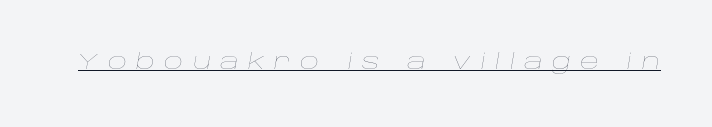
Q: Is the text bold? A: No.
Q: Is the text italic (slanted)? A: Yes, it leans right by about 10 degrees.
Q: Is the text underlined? A: Yes.
Q: Is the spacing between letters normal or unusually wide? A: Unusually wide.
